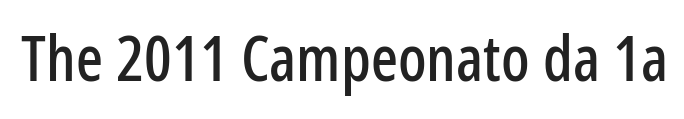
The image shows 63 px condensed sans-serif type, upright; set normal letter spacing, not underlined; low stroke contrast and a medium x-height.
